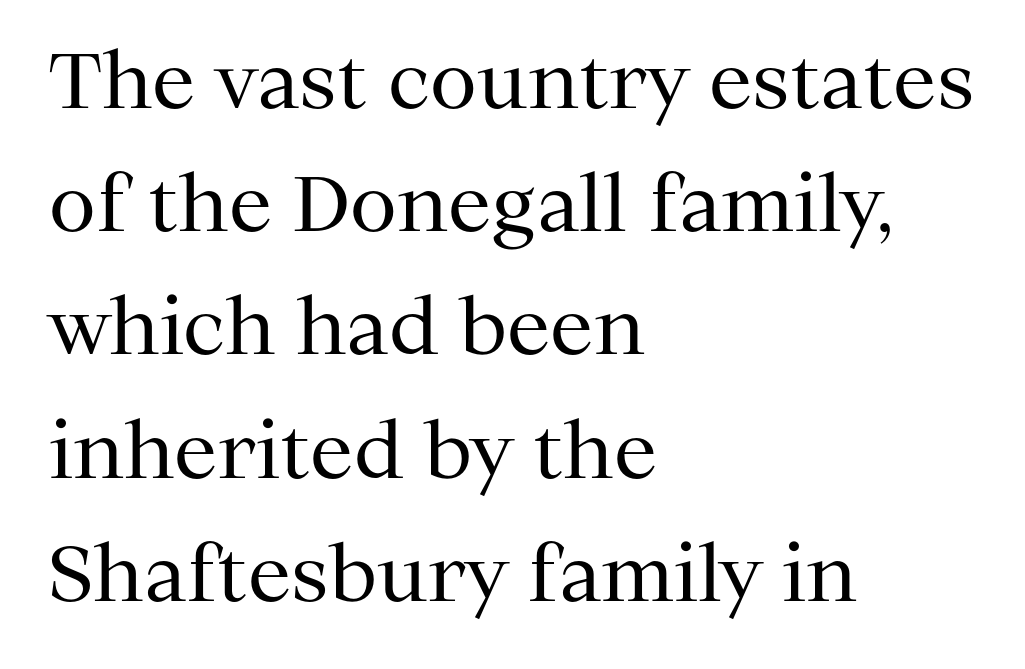
The image shows 77 px regular-weight serif type, upright; set left-aligned, normal line spacing (1.6x), normal letter spacing, not underlined; medium stroke contrast and a medium x-height.
